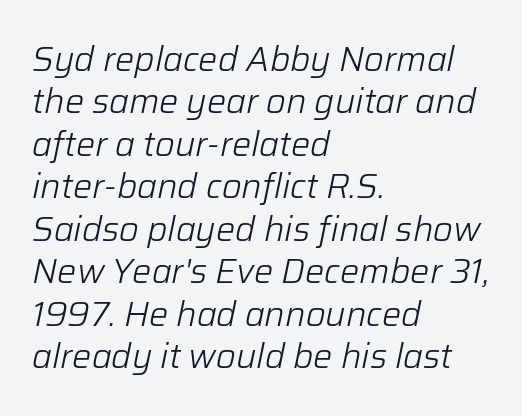
Q: Is the text bold? A: No.
Q: Is the text italic (slanted)? A: Yes, it leans right by about 12 degrees.
Q: Is the text underlined? A: No.
Q: How is the paragraph aligned? A: Left-aligned.
Q: Is the spacing between letters normal or unusually wide? A: Normal.
Q: Is the spacing between lines tight, normal or loose? A: Normal.
Q: Width (condensed, normal, or wide)? A: Normal.
Q: Stroke contrast? A: Low.
Q: x-height? A: Medium.
Q: Monospaced? A: No.
